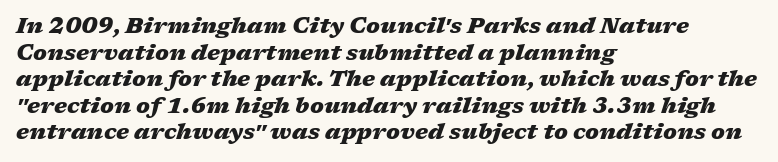
Slant detected: the letters are inclined. You'd pick this weight for a headline — it's a proper bold. These lines stack with their left ends in a neat column. The type is set solid horizontally, with unmodified tracking. The words here are not underlined.
